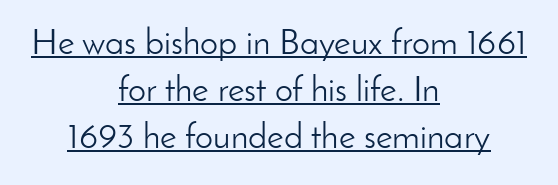
{"serif": "no", "italic": "no", "bold": "no", "weight": "light", "width": "normal", "stroke_contrast": "low", "x_height": "small", "monospaced": "no", "underline": "yes", "align": "center", "line_spacing": "normal", "line_spacing_ratio": 1.31, "letter_spacing": "normal", "letter_spacing_em": 0.0, "glyph_px": 36}
